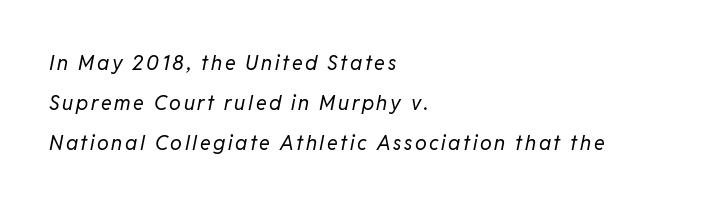
{"italic": "yes", "lean": "right", "slant_degrees": 11, "bold": "no", "underline": "no", "align": "left", "line_spacing": "loose", "line_spacing_ratio": 2.0, "glyph_px": 20}
